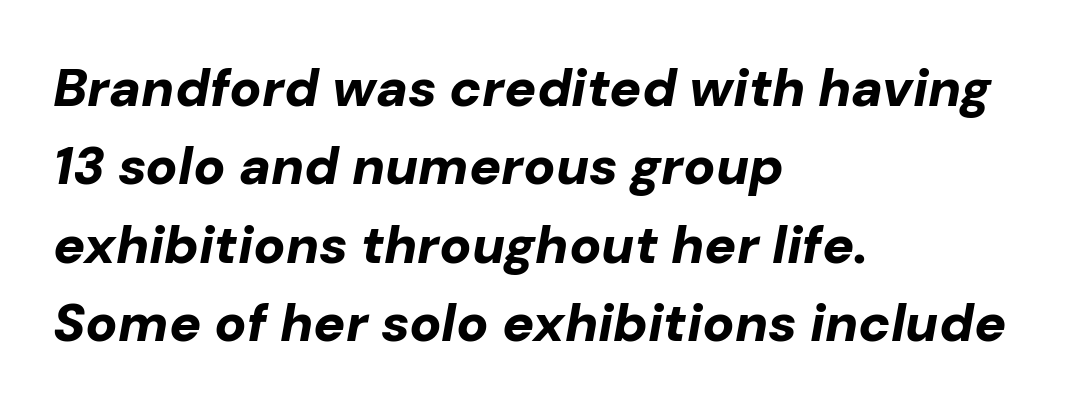
Q: Is the text bold? A: Yes.
Q: Is the text italic (slanted)? A: Yes, it leans right by about 10 degrees.
Q: Is the text underlined? A: No.
Q: How is the paragraph aligned? A: Left-aligned.
Q: Is the spacing between letters normal or unusually wide? A: Normal.
Q: Is the spacing between lines tight, normal or loose? A: Normal.
Q: Width (condensed, normal, or wide)? A: Normal.
Q: Stroke contrast? A: Low.
Q: x-height? A: Medium.
Q: Monospaced? A: No.
